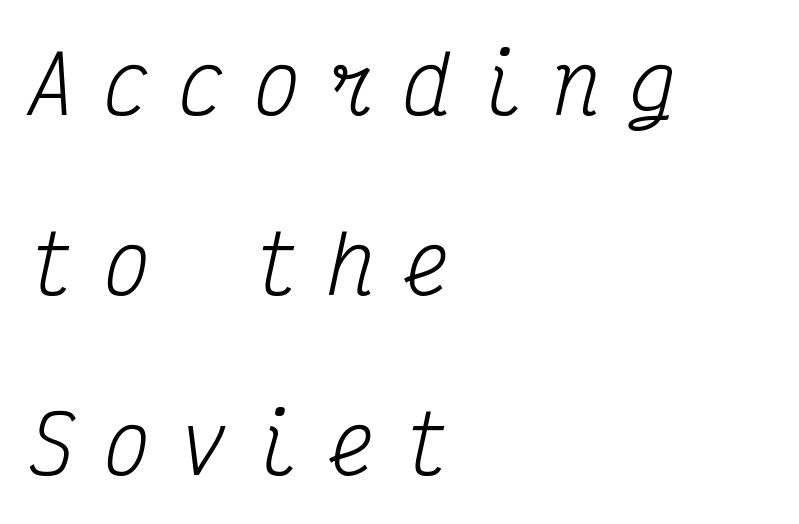
{"serif": "yes", "italic": "yes", "lean": "right", "slant_degrees": 12, "bold": "no", "weight": "regular", "width": "condensed", "stroke_contrast": "medium", "x_height": "medium", "monospaced": "yes", "underline": "no", "align": "left", "line_spacing": "loose", "line_spacing_ratio": 2.28, "letter_spacing": "wide", "letter_spacing_em": 0.35, "glyph_px": 79}
